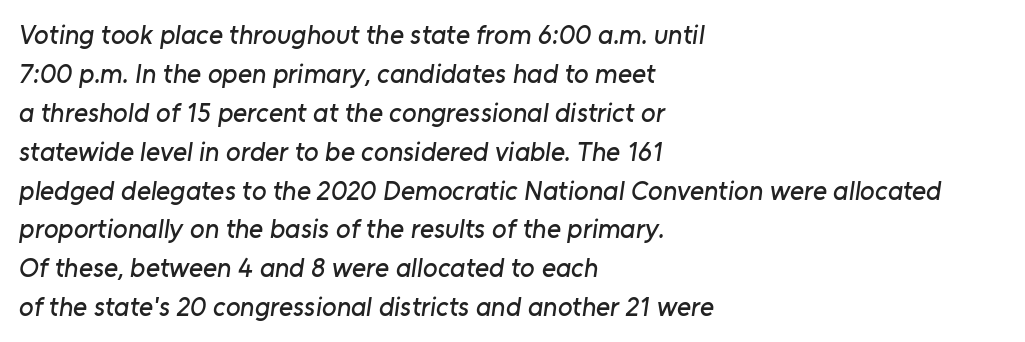
{"underline": "no", "align": "left", "line_spacing": "normal", "line_spacing_ratio": 1.44, "letter_spacing": "normal", "letter_spacing_em": 0.0, "glyph_px": 27}
